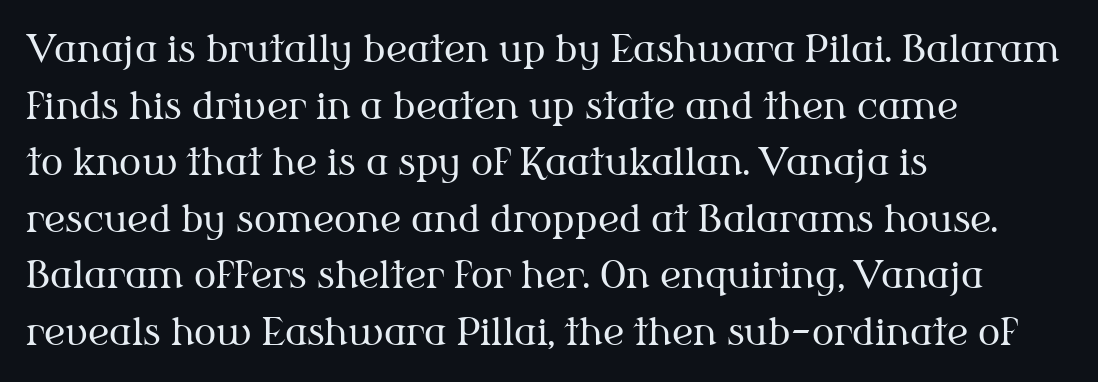
The image shows 37 px regular-weight serif type, upright; set left-aligned, normal line spacing (1.53x), normal letter spacing, not underlined; medium stroke contrast and a medium x-height.
